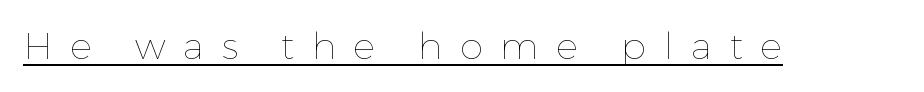
The image shows 37 px thin type, upright; set unusually wide letter spacing (+0.48 em), underlined; low stroke contrast and a medium x-height.
